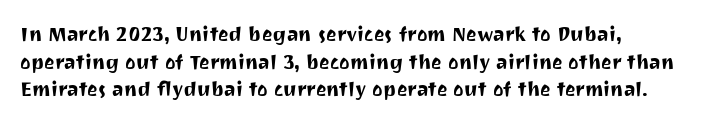
Q: Is the text italic (slanted)? A: No, it is upright.
Q: Is the text underlined? A: No.
Q: How is the paragraph aligned? A: Left-aligned.
Q: Is the spacing between letters normal or unusually wide? A: Normal.
Q: Is the spacing between lines tight, normal or loose? A: Normal.
